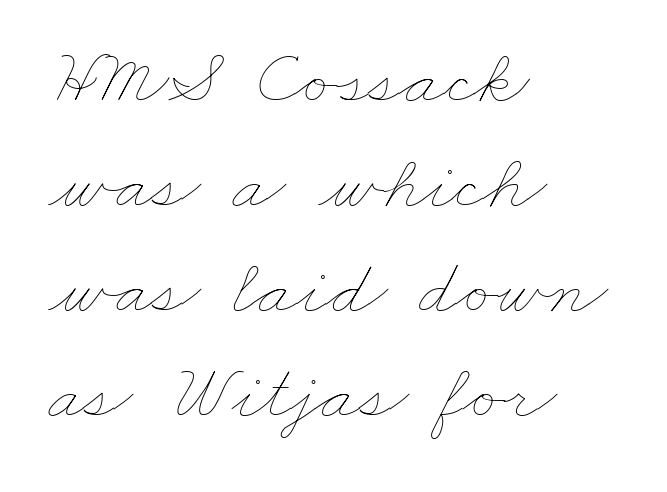
The image shows 79 px thin, wide type; set left-aligned, normal line spacing (1.33x), normal letter spacing, not underlined; low stroke contrast and a small x-height.
